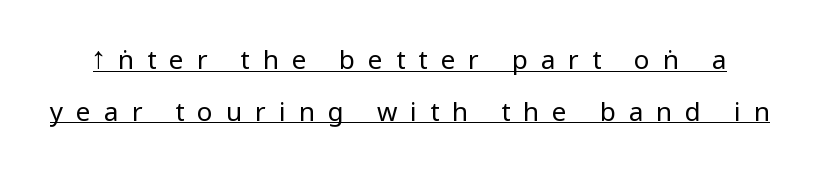
{"italic": "no", "bold": "no", "underline": "yes", "line_spacing": "loose", "line_spacing_ratio": 1.99, "letter_spacing": "wide", "letter_spacing_em": 0.5, "glyph_px": 26}
